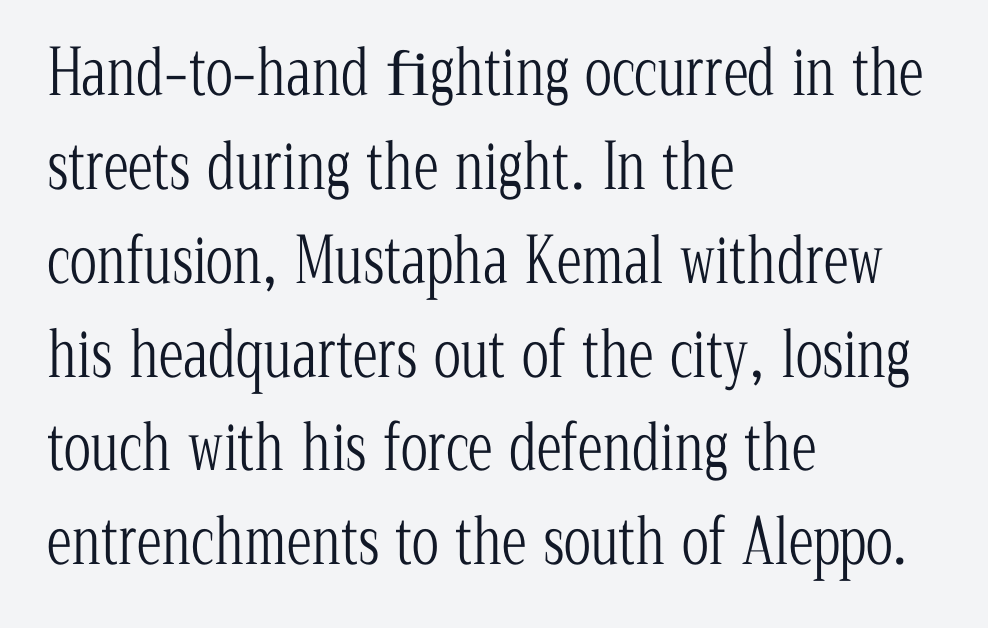
The image shows 63 px light, condensed serif type, upright; set left-aligned, normal line spacing (1.49x), normal letter spacing, not underlined; low stroke contrast and a medium x-height.
